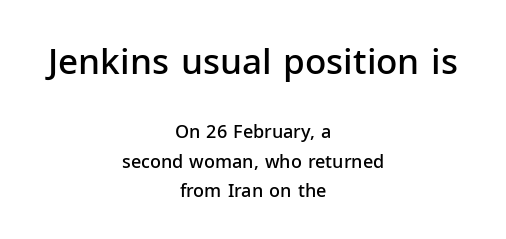
Q: Is the text bold? A: Semi-bold.
Q: Is the text italic (slanted)? A: No, it is upright.
Q: Is the typeface a serif or a sans-serif typeface? A: Sans-serif.
Q: Is the text underlined? A: No.
Q: How is the paragraph aligned? A: Centered.
Q: Is the spacing between letters normal or unusually wide? A: Normal.
Q: Is the spacing between lines tight, normal or loose? A: Normal.
Q: Which block of text is set in a larger size, the first (top) or the second (bottom)? A: The first (top) one.
Q: Width (condensed, normal, or wide)? A: Normal.
Q: Stroke contrast? A: Low.
Q: x-height? A: Medium.
Q: Monospaced? A: No.
